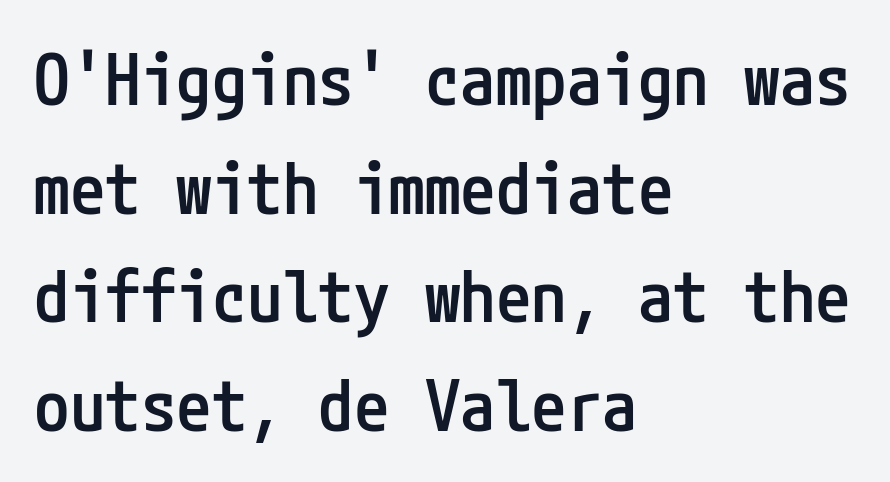
{"serif": "no", "italic": "no", "bold": "semi", "weight": "semibold", "width": "condensed", "stroke_contrast": "low", "x_height": "medium", "underline": "no", "align": "left", "line_spacing": "normal", "line_spacing_ratio": 1.53, "letter_spacing": "normal", "letter_spacing_em": 0.0, "glyph_px": 71}
